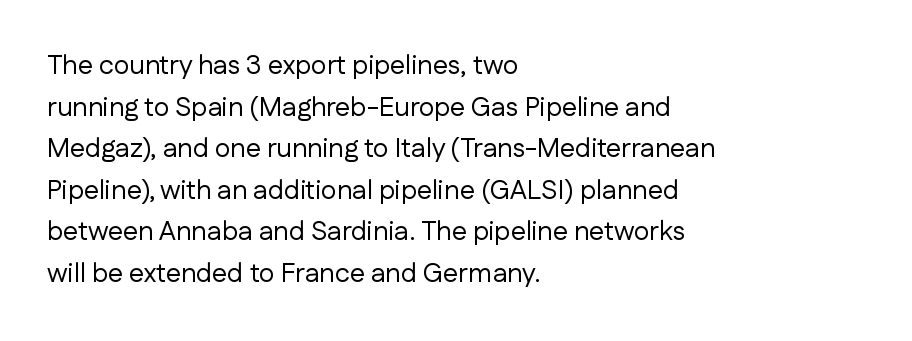
{"italic": "no", "bold": "no", "underline": "no", "align": "left", "line_spacing": "normal", "line_spacing_ratio": 1.54, "letter_spacing": "normal", "letter_spacing_em": 0.0, "glyph_px": 27}
